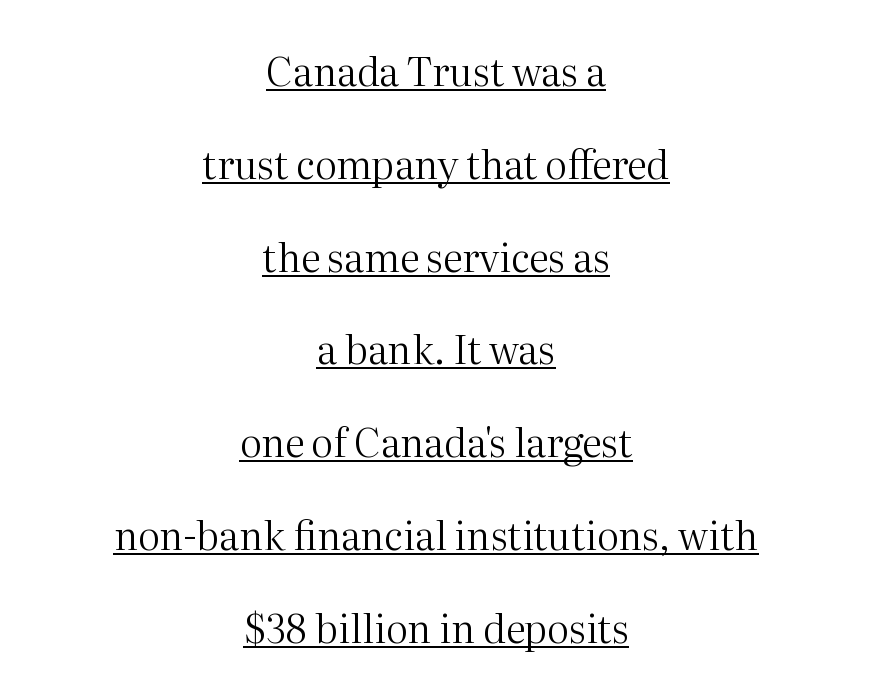
{"serif": "yes", "italic": "no", "bold": "no", "weight": "regular", "width": "normal", "stroke_contrast": "medium", "x_height": "medium", "monospaced": "no", "underline": "yes", "align": "center", "line_spacing": "loose", "line_spacing_ratio": 2.38, "letter_spacing": "normal", "letter_spacing_em": 0.0, "glyph_px": 39}
